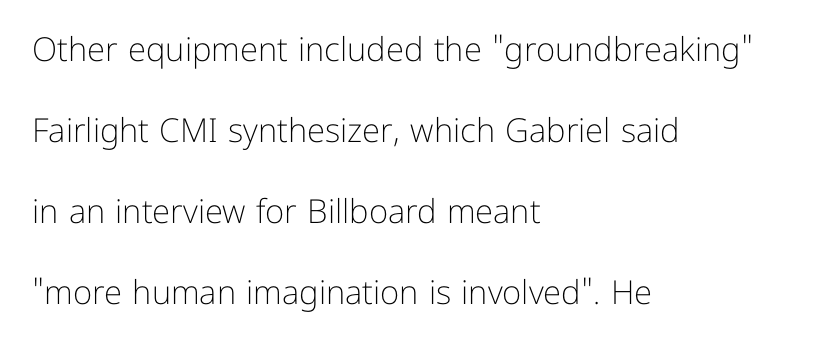
Note the varied advance widths — an 'i' is clearly narrower than an 'm'. The typography opts for an upright posture over an oblique one. Classification — sans serif. The passage shown is not underscored anywhere.
